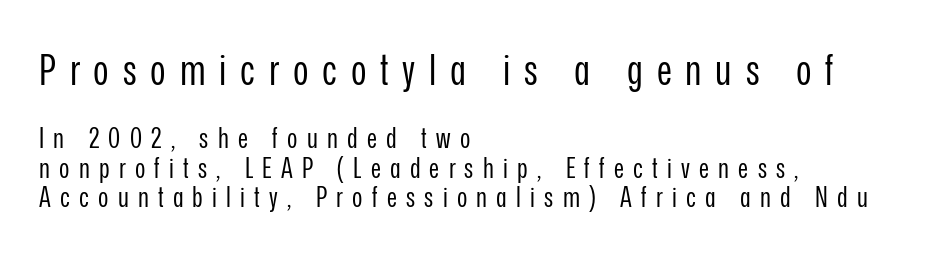
{"serif": "no", "italic": "no", "bold": "no", "weight": "regular", "width": "condensed", "stroke_contrast": "low", "x_height": "medium", "monospaced": "no", "underline": "no", "align": "left", "line_spacing": "tight", "line_spacing_ratio": 1.06, "letter_spacing": "wide", "letter_spacing_em": 0.33, "larger_block": "first", "size_ratio": 1.5, "glyph_px": 42}
